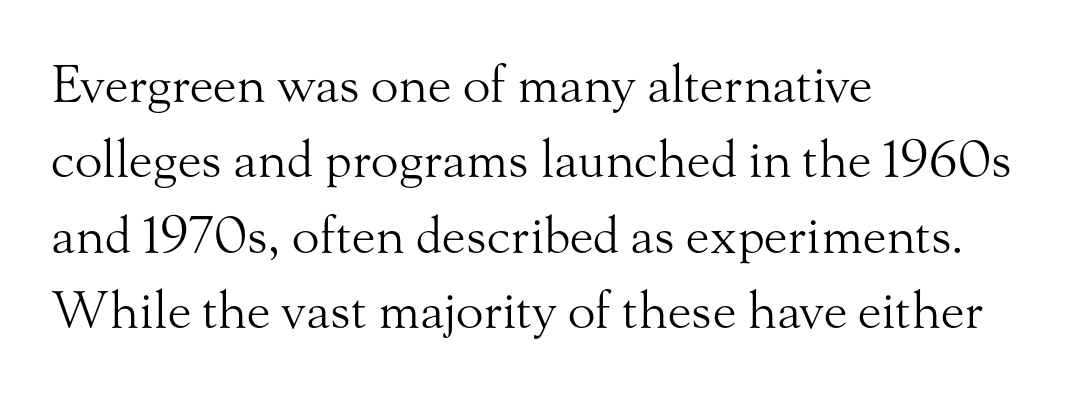
Q: Is the text bold? A: No.
Q: Is the text italic (slanted)? A: No, it is upright.
Q: Is the typeface a serif or a sans-serif typeface? A: Serif.
Q: Is the text underlined? A: No.
Q: How is the paragraph aligned? A: Left-aligned.
Q: Is the spacing between letters normal or unusually wide? A: Normal.
Q: Is the spacing between lines tight, normal or loose? A: Normal.
Q: Width (condensed, normal, or wide)? A: Normal.
Q: Stroke contrast? A: Medium.
Q: x-height? A: Small.
Q: Monospaced? A: No.
